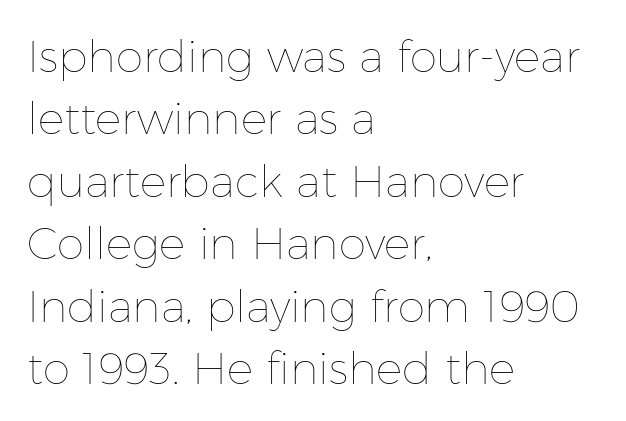
Q: Is the text bold? A: No.
Q: Is the text italic (slanted)? A: No, it is upright.
Q: Is the text underlined? A: No.
Q: How is the paragraph aligned? A: Left-aligned.
Q: Is the spacing between letters normal or unusually wide? A: Normal.
Q: Is the spacing between lines tight, normal or loose? A: Normal.
Q: Width (condensed, normal, or wide)? A: Normal.
Q: Stroke contrast? A: Low.
Q: x-height? A: Medium.
Q: Monospaced? A: No.
